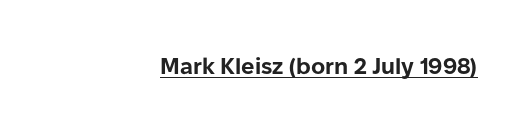
Q: Is the text bold? A: Yes.
Q: Is the text italic (slanted)? A: No, it is upright.
Q: Is the text underlined? A: Yes.
Q: How is the paragraph aligned? A: Right-aligned.
Q: Is the spacing between letters normal or unusually wide? A: Normal.
